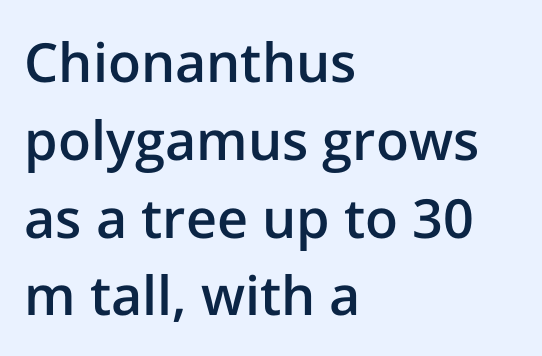
A clean baseline with only descenders dipping below it. Typographically, this falls in the sans-serif category. Every character sits straight up, as roman type does. The line-height multiplier appears to be the usual default.
